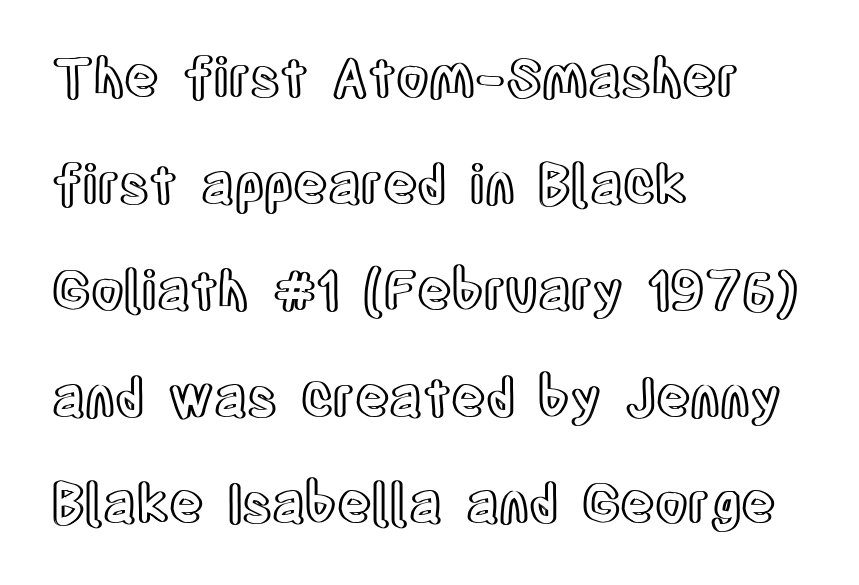
Q: Is the text italic (slanted)? A: No, it is upright.
Q: Is the text underlined? A: No.
Q: How is the paragraph aligned? A: Left-aligned.
Q: Is the spacing between letters normal or unusually wide? A: Normal.
Q: Is the spacing between lines tight, normal or loose? A: Loose.
Q: Width (condensed, normal, or wide)? A: Condensed.
Q: x-height? A: Large.
Q: Monospaced? A: No.
